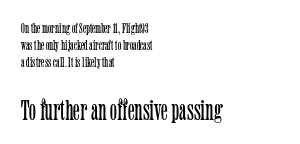
This sample uses an upright cut, with every glyph sitting square on the baseline. A bare baseline throughout the passage. Is the stroke heavy? The answer is a plain regular-or-lighter. In CSS terms this would be text-align: left. The tracking reads as untouched default to a designer's eye. Each letter's strokes conclude with small projecting serifs.
